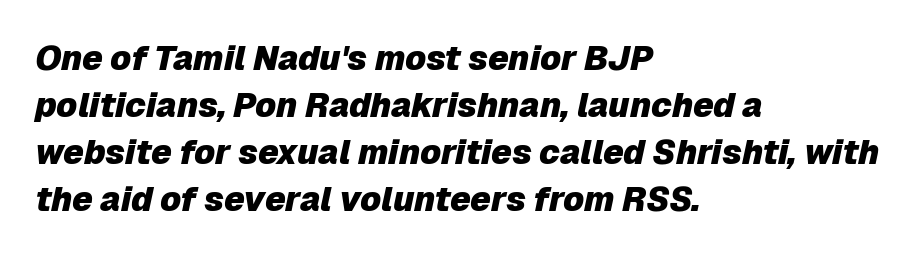
Q: Is the text bold? A: Yes.
Q: Is the text italic (slanted)? A: Yes, it leans right by about 12 degrees.
Q: Is the text underlined? A: No.
Q: How is the paragraph aligned? A: Left-aligned.
Q: Is the spacing between letters normal or unusually wide? A: Normal.
Q: Is the spacing between lines tight, normal or loose? A: Normal.
Q: Width (condensed, normal, or wide)? A: Normal.
Q: Stroke contrast? A: Low.
Q: x-height? A: Medium.
Q: Monospaced? A: No.
